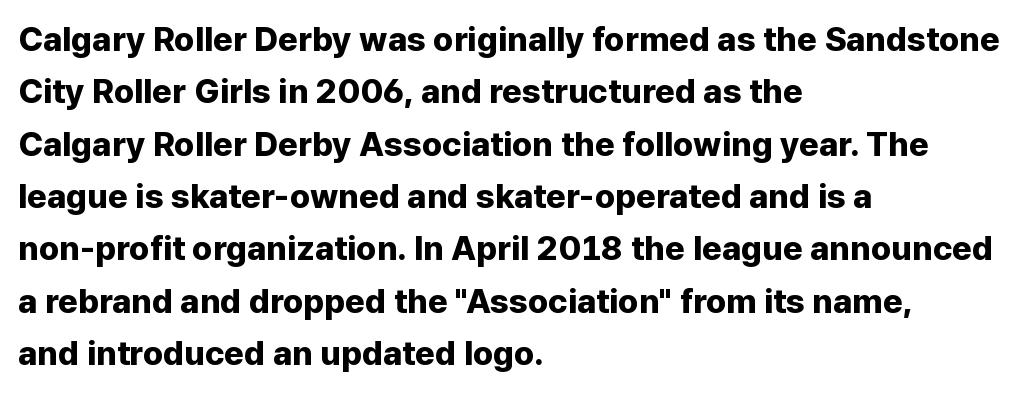
Q: Is the text bold? A: Yes.
Q: Is the text italic (slanted)? A: No, it is upright.
Q: Is the typeface a serif or a sans-serif typeface? A: Sans-serif.
Q: Is the text underlined? A: No.
Q: How is the paragraph aligned? A: Left-aligned.
Q: Is the spacing between letters normal or unusually wide? A: Normal.
Q: Is the spacing between lines tight, normal or loose? A: Normal.
Q: Width (condensed, normal, or wide)? A: Normal.
Q: Stroke contrast? A: Low.
Q: x-height? A: Medium.
Q: Monospaced? A: No.
